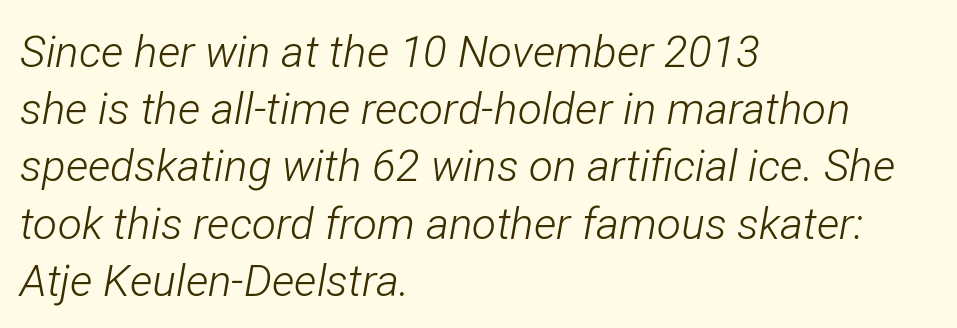
Q: Is the text bold? A: No.
Q: Is the text italic (slanted)? A: Yes, it leans right by about 12 degrees.
Q: Is the text underlined? A: No.
Q: How is the paragraph aligned? A: Left-aligned.
Q: Is the spacing between letters normal or unusually wide? A: Normal.
Q: Is the spacing between lines tight, normal or loose? A: Normal.
Q: Width (condensed, normal, or wide)? A: Condensed.
Q: Stroke contrast? A: Low.
Q: x-height? A: Medium.
Q: Monospaced? A: No.
